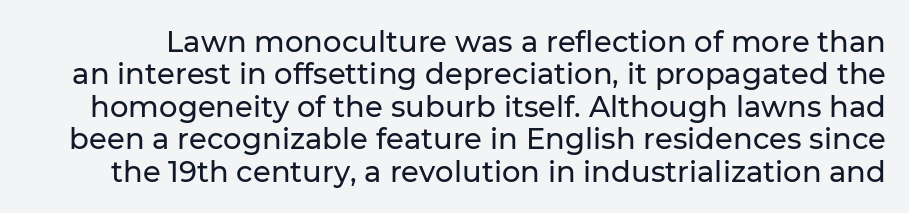
Q: Is the text italic (slanted)? A: No, it is upright.
Q: Is the typeface a serif or a sans-serif typeface? A: Sans-serif.
Q: Is the text underlined? A: No.
Q: Is the spacing between letters normal or unusually wide? A: Normal.
Q: Is the spacing between lines tight, normal or loose? A: Tight.
Q: Width (condensed, normal, or wide)? A: Normal.
Q: Stroke contrast? A: Low.
Q: x-height? A: Medium.
Q: Monospaced? A: No.
